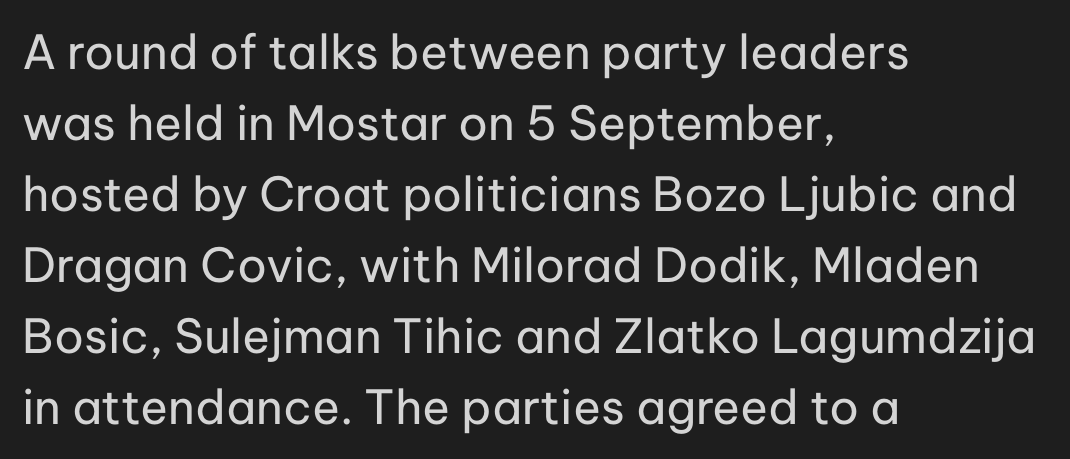
The image shows 47 px regular-weight sans-serif type, upright; set left-aligned, normal line spacing (1.51x), normal letter spacing, not underlined; low stroke contrast and a medium x-height.
